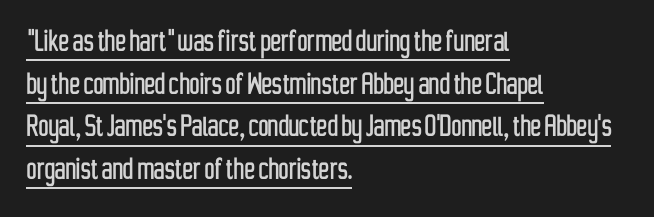
Q: Is the text italic (slanted)? A: No, it is upright.
Q: Is the typeface a serif or a sans-serif typeface? A: Sans-serif.
Q: Is the text underlined? A: Yes.
Q: How is the paragraph aligned? A: Left-aligned.
Q: Is the spacing between letters normal or unusually wide? A: Normal.
Q: Width (condensed, normal, or wide)? A: Condensed.
Q: Stroke contrast? A: Low.
Q: x-height? A: Medium.
Q: Monospaced? A: No.
